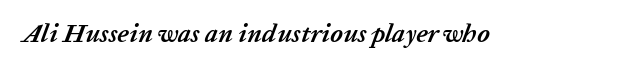
{"italic": "yes", "lean": "right", "slant_degrees": 20, "bold": "yes", "underline": "no", "letter_spacing": "normal", "letter_spacing_em": 0.0, "glyph_px": 26}
